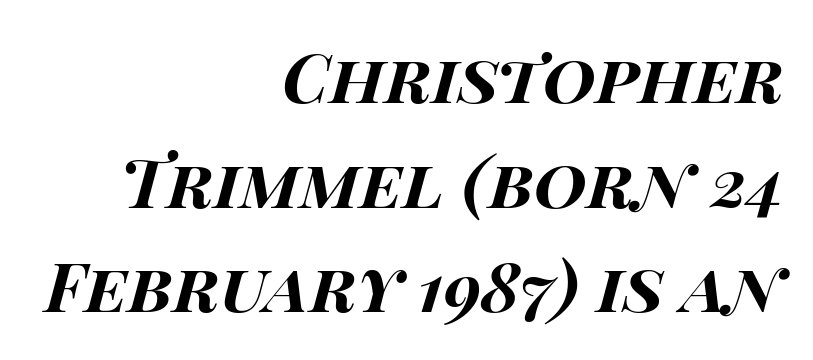
Q: Is the text bold? A: Yes.
Q: Is the text italic (slanted)? A: Yes, it leans right by about 15 degrees.
Q: Is the text underlined? A: No.
Q: How is the paragraph aligned? A: Right-aligned.
Q: Is the spacing between letters normal or unusually wide? A: Normal.
Q: Is the spacing between lines tight, normal or loose? A: Normal.
Q: Width (condensed, normal, or wide)? A: Wide.
Q: Stroke contrast? A: High.
Q: x-height? A: Large.
Q: Monospaced? A: No.
